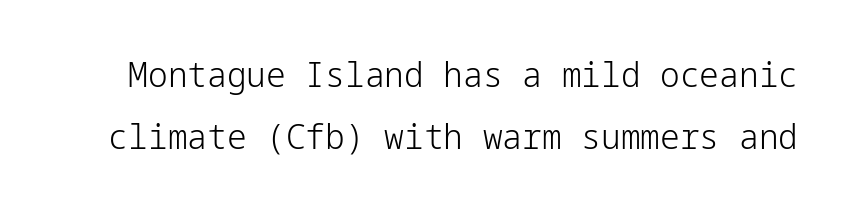
Q: Is the text bold? A: No.
Q: Is the text italic (slanted)? A: No, it is upright.
Q: Is the typeface a serif or a sans-serif typeface? A: Sans-serif.
Q: Is the text underlined? A: No.
Q: Is the spacing between letters normal or unusually wide? A: Normal.
Q: Width (condensed, normal, or wide)? A: Normal.
Q: Stroke contrast? A: Low.
Q: x-height? A: Medium.
